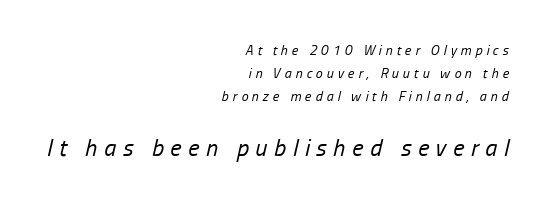
These lines have a slow, spaced-out rhythm from letter to letter. Caption: upper text group reduced, lower text group enlarged. Underlining? Definitely not there. Each new line begins a customary step beneath the previous one.
